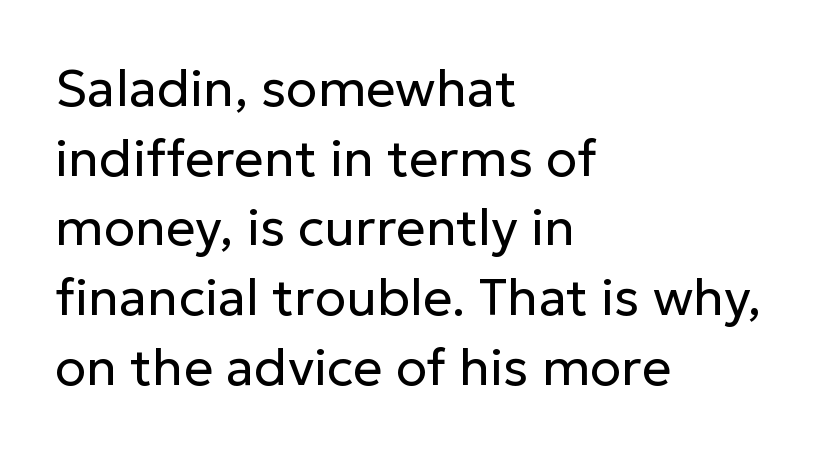
Q: Is the text bold? A: No.
Q: Is the text italic (slanted)? A: No, it is upright.
Q: Is the typeface a serif or a sans-serif typeface? A: Sans-serif.
Q: Is the text underlined? A: No.
Q: How is the paragraph aligned? A: Left-aligned.
Q: Is the spacing between letters normal or unusually wide? A: Normal.
Q: Is the spacing between lines tight, normal or loose? A: Normal.
Q: Width (condensed, normal, or wide)? A: Normal.
Q: Stroke contrast? A: Low.
Q: x-height? A: Medium.
Q: Monospaced? A: No.
